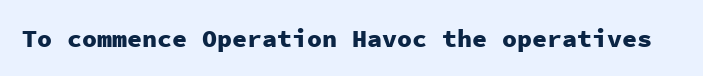
Underlining? Definitely not there. Strong, thick strokes mark this as bold type. This sample uses an upright cut, with every glyph sitting square on the baseline. A typesetter would call this zero additional tracking.
